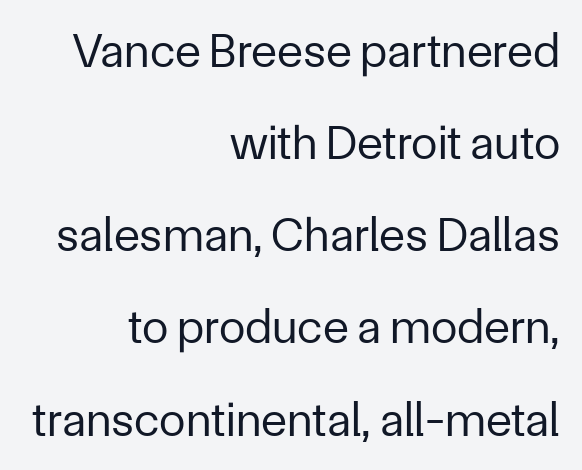
{"serif": "no", "italic": "no", "bold": "no", "weight": "regular", "width": "normal", "stroke_contrast": "low", "x_height": "medium", "monospaced": "no", "underline": "no", "align": "right", "line_spacing": "loose", "line_spacing_ratio": 1.92, "letter_spacing": "normal", "letter_spacing_em": 0.0, "glyph_px": 48}
